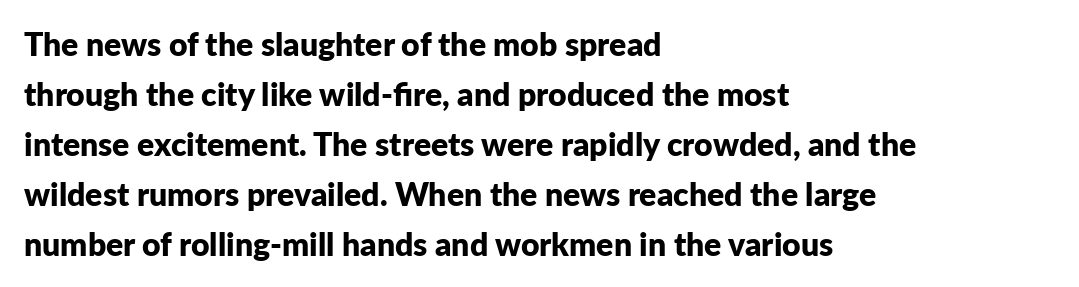
Is this a fixed-width face? No — the glyphs have proportional, varying widths. The line-height multiplier appears to be the usual default. The rendering shows plain stroke endings on the letterforms — a sans-serif design. Emphasis by weight is at full strength: bold.
